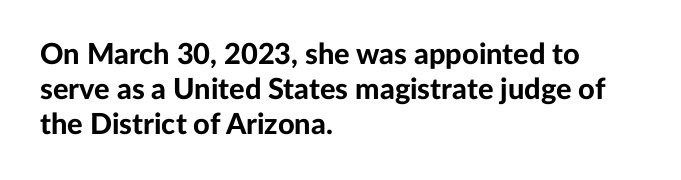
The image shows 29 px bold sans-serif type, upright; set left-aligned, line spacing 1.2x, normal letter spacing, not underlined; low stroke contrast and a medium x-height.
